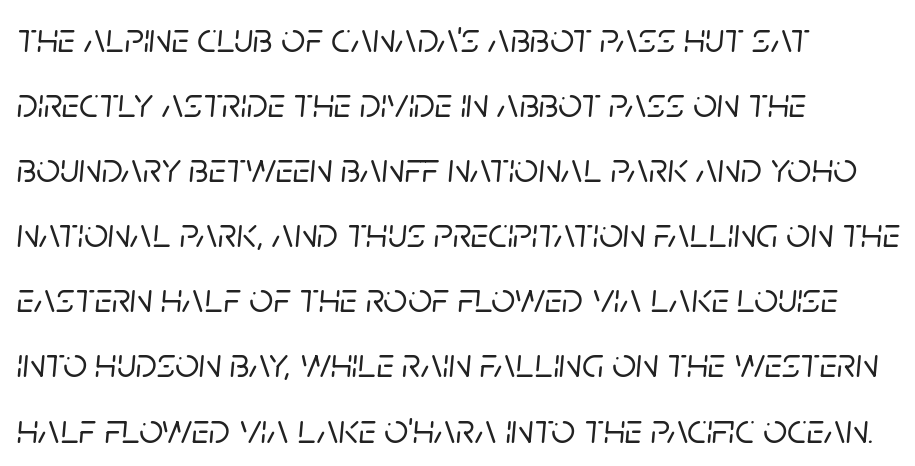
Nobody touched the tracking dial on this one. Leading matches the norm, producing a regular column. Typeset ragged right — the left edge is the straight one. A typesetter would call this proportional, since set widths differ per character. The specimen reads as italic at a glance.
